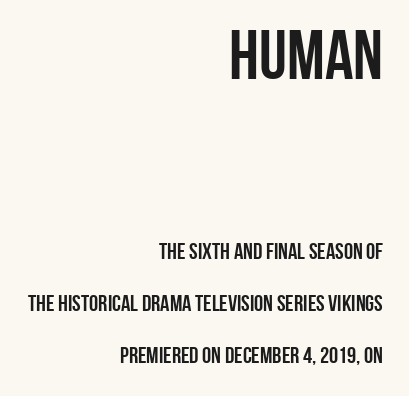
Q: Is the text bold? A: Yes.
Q: Is the text italic (slanted)? A: No, it is upright.
Q: Is the typeface a serif or a sans-serif typeface? A: Sans-serif.
Q: Is the text underlined? A: No.
Q: How is the paragraph aligned? A: Right-aligned.
Q: Is the spacing between letters normal or unusually wide? A: Normal.
Q: Is the spacing between lines tight, normal or loose? A: Loose.
Q: Which block of text is set in a larger size, the first (top) or the second (bottom)? A: The first (top) one.
Q: Width (condensed, normal, or wide)? A: Condensed.
Q: Stroke contrast? A: Low.
Q: x-height? A: Large.
Q: Monospaced? A: No.
